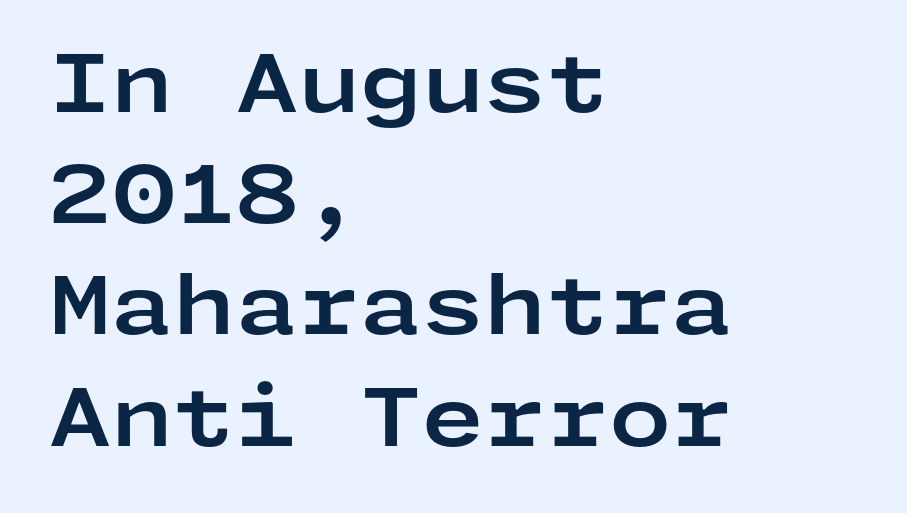
The image shows 80 px bold, wide sans-serif type, upright; set left-aligned, normal line spacing (1.39x), normal letter spacing, not underlined; low stroke contrast and a medium x-height.
